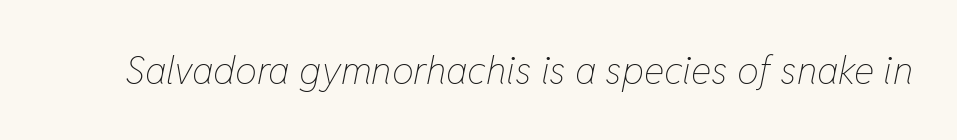
Q: Is the text bold? A: No.
Q: Is the text italic (slanted)? A: Yes, it leans right by about 11 degrees.
Q: Is the text underlined? A: No.
Q: Is the spacing between letters normal or unusually wide? A: Normal.
Q: Width (condensed, normal, or wide)? A: Condensed.
Q: Stroke contrast? A: Low.
Q: x-height? A: Medium.
Q: Monospaced? A: No.
